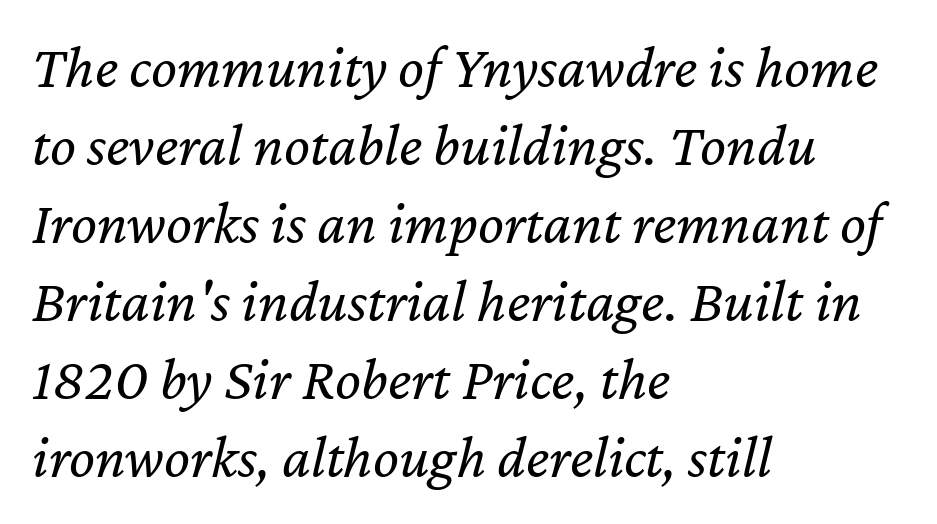
Q: Is the text bold? A: No.
Q: Is the text italic (slanted)? A: Yes, it leans right by about 12 degrees.
Q: Is the text underlined? A: No.
Q: How is the paragraph aligned? A: Left-aligned.
Q: Is the spacing between letters normal or unusually wide? A: Normal.
Q: Is the spacing between lines tight, normal or loose? A: Normal.
Q: Width (condensed, normal, or wide)? A: Normal.
Q: Stroke contrast? A: Low.
Q: x-height? A: Medium.
Q: Monospaced? A: No.
